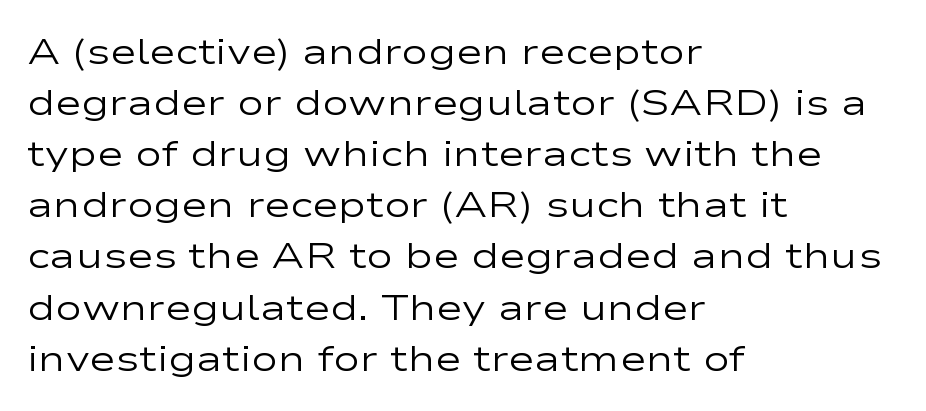
Q: Is the text bold? A: No.
Q: Is the text italic (slanted)? A: No, it is upright.
Q: Is the typeface a serif or a sans-serif typeface? A: Sans-serif.
Q: Is the text underlined? A: No.
Q: How is the paragraph aligned? A: Left-aligned.
Q: Is the spacing between letters normal or unusually wide? A: Normal.
Q: Is the spacing between lines tight, normal or loose? A: Normal.
Q: Width (condensed, normal, or wide)? A: Wide.
Q: Stroke contrast? A: Low.
Q: x-height? A: Medium.
Q: Monospaced? A: No.
